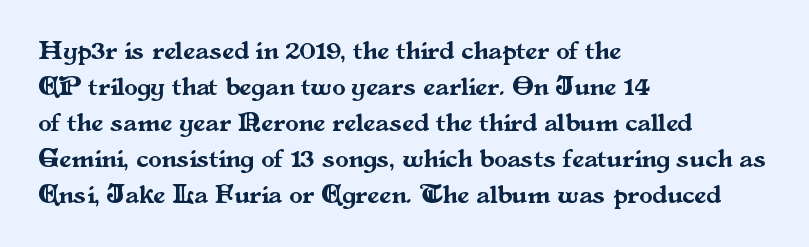
The image shows 27 px text type, upright; set left-aligned, normal line spacing (1.33x), normal letter spacing, not underlined.
